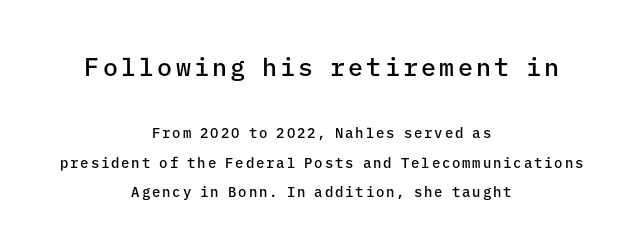
{"italic": "no", "bold": "semi", "underline": "no", "align": "center", "line_spacing": "loose", "line_spacing_ratio": 2.12, "larger_block": "first", "size_ratio": 1.79, "glyph_px": 25}
